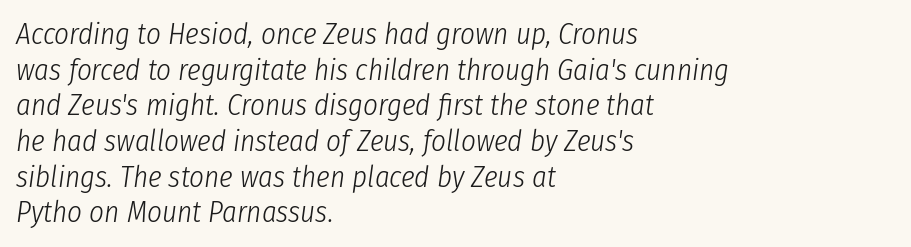
The image shows 29 px light, condensed type, italic (leaning right); set left-aligned, line spacing 1.23x, normal letter spacing, not underlined; low stroke contrast and a medium x-height.
